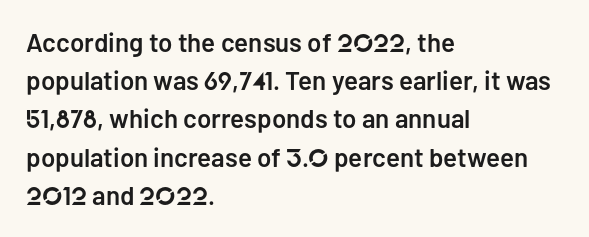
{"italic": "no", "bold": "semi", "underline": "no", "align": "left", "line_spacing": "normal", "line_spacing_ratio": 1.47, "letter_spacing": "normal", "letter_spacing_em": 0.0, "glyph_px": 26}
